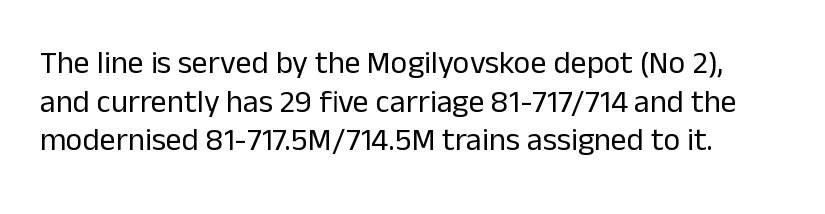
The image shows 32 px regular-weight sans-serif type, upright; set line spacing 1.21x, normal letter spacing, not underlined; low stroke contrast and a medium x-height.
